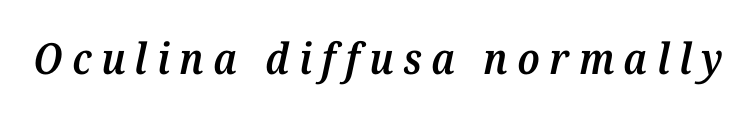
The image shows 43 px semibold serif type, italic (leaning right); set unusually wide letter spacing (+0.22 em), not underlined; medium stroke contrast and a medium x-height.
